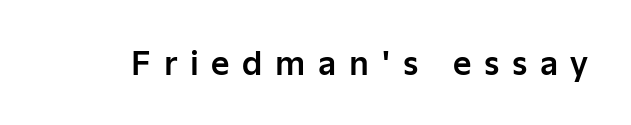
Nope, not italic — everything's standing straight. Is this a fixed-width face? No — the glyphs have proportional, varying widths. Between one letter and the next there's a generous, obvious gap. Lines of text with bare space underneath.
